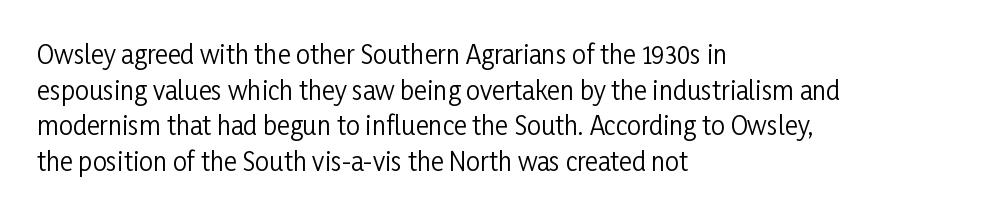
Q: Is the text bold? A: No.
Q: Is the text italic (slanted)? A: No, it is upright.
Q: Is the text underlined? A: No.
Q: How is the paragraph aligned? A: Left-aligned.
Q: Is the spacing between letters normal or unusually wide? A: Normal.
Q: Is the spacing between lines tight, normal or loose? A: Normal.
